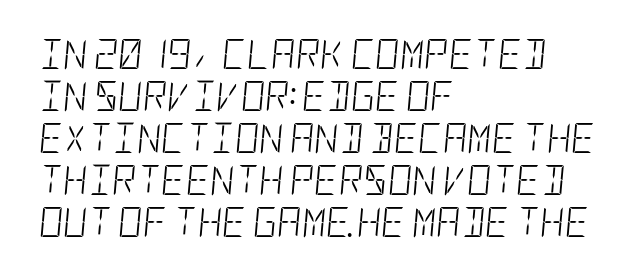
The image shows 30 px light, condensed type, italic (leaning right); set left-aligned, normal line spacing (1.4x), normal letter spacing, not underlined; low stroke contrast and a large x-height.
